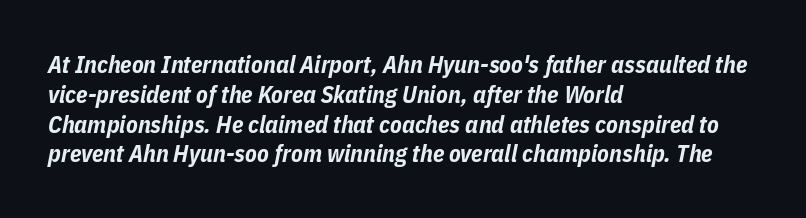
Q: Is the text bold? A: Yes.
Q: Is the text italic (slanted)? A: Yes, it leans right by about 11 degrees.
Q: Is the text underlined? A: No.
Q: How is the paragraph aligned? A: Left-aligned.
Q: Is the spacing between letters normal or unusually wide? A: Normal.
